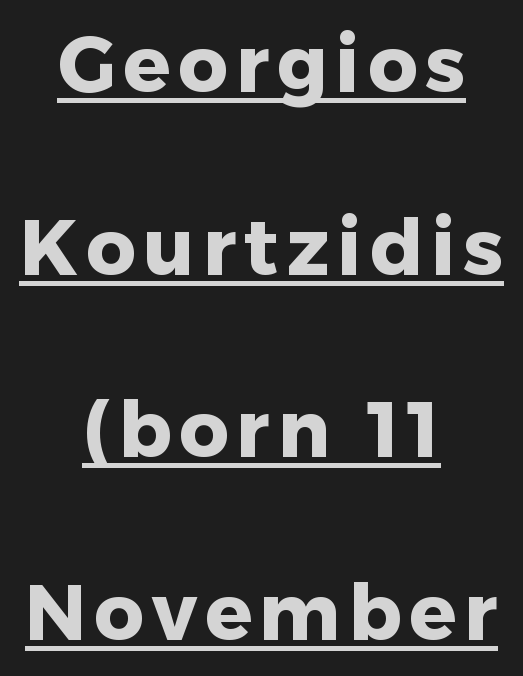
{"serif": "no", "italic": "no", "bold": "yes", "weight": "heavy", "width": "normal", "stroke_contrast": "low", "x_height": "medium", "monospaced": "no", "underline": "yes", "align": "center", "line_spacing": "loose", "line_spacing_ratio": 2.34, "glyph_px": 78}
